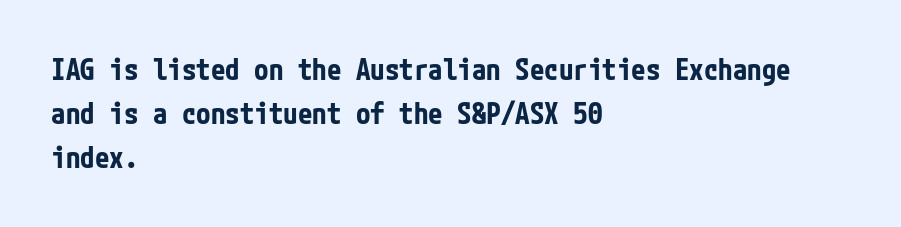
Q: Is the text bold? A: Yes.
Q: Is the text italic (slanted)? A: No, it is upright.
Q: Is the typeface a serif or a sans-serif typeface? A: Sans-serif.
Q: Is the text underlined? A: No.
Q: How is the paragraph aligned? A: Left-aligned.
Q: Is the spacing between letters normal or unusually wide? A: Normal.
Q: Is the spacing between lines tight, normal or loose? A: Normal.
Q: Width (condensed, normal, or wide)? A: Condensed.
Q: Stroke contrast? A: Low.
Q: x-height? A: Medium.
